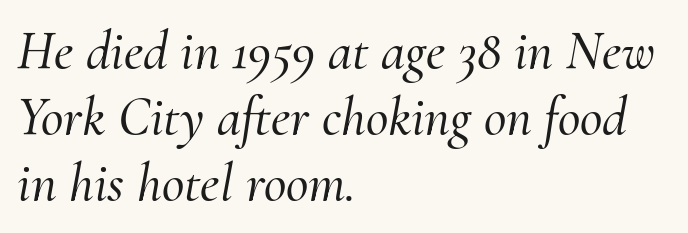
Q: Is the text italic (slanted)? A: Yes, it leans right by about 10 degrees.
Q: Is the typeface a serif or a sans-serif typeface? A: Serif.
Q: Is the text underlined? A: No.
Q: How is the paragraph aligned? A: Left-aligned.
Q: Is the spacing between letters normal or unusually wide? A: Normal.
Q: Width (condensed, normal, or wide)? A: Normal.
Q: Stroke contrast? A: Medium.
Q: x-height? A: Small.
Q: Monospaced? A: No.
